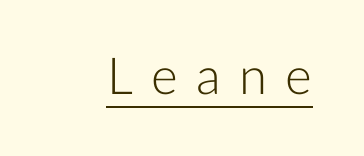
Honestly, the underline is the first thing you notice here. Is this a fixed-width face? No — the glyphs have proportional, varying widths. The font sits on the lighter half of the weight spectrum, regular included. Tracking here is generous; glyphs stand well apart from one another. Characters remain perfectly vertical along every line. The face used here is a sans, in the tradition of grotesques and geometrics.
